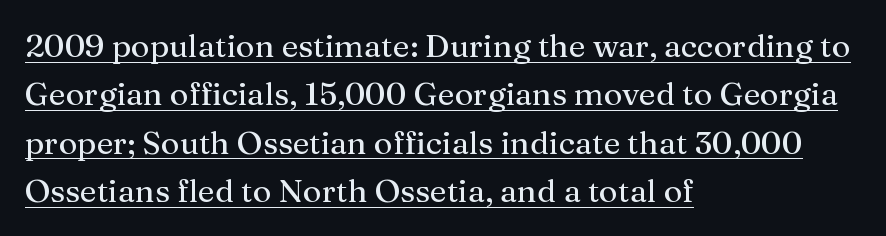
{"serif": "yes", "italic": "no", "width": "normal", "stroke_contrast": "medium", "x_height": "medium", "monospaced": "no", "underline": "yes", "align": "left", "line_spacing": "normal", "line_spacing_ratio": 1.51, "letter_spacing": "normal", "letter_spacing_em": 0.0, "glyph_px": 32}
